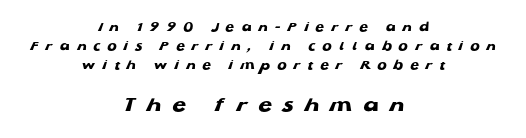
The image shows 22 px bold type; set centered, normal line spacing (1.35x), unusually wide letter spacing (+0.5 em), not underlined; the second (bottom) block is 1.57x larger.
